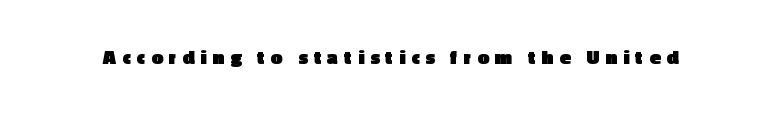
Q: Is the text bold? A: Yes.
Q: Is the text italic (slanted)? A: No, it is upright.
Q: Is the text underlined? A: No.
Q: Is the spacing between letters normal or unusually wide? A: Unusually wide.
